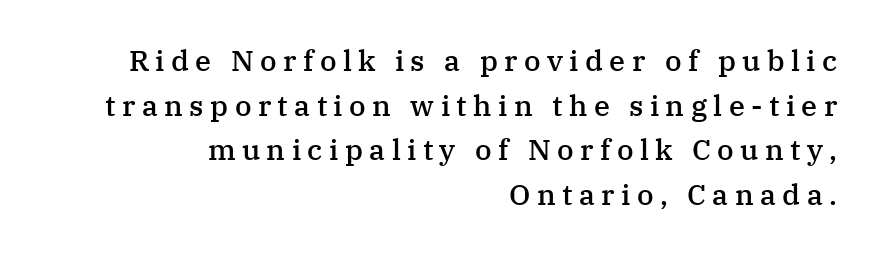
Q: Is the text bold? A: Semi-bold.
Q: Is the text italic (slanted)? A: No, it is upright.
Q: Is the typeface a serif or a sans-serif typeface? A: Serif.
Q: Is the text underlined? A: No.
Q: How is the paragraph aligned? A: Right-aligned.
Q: Is the spacing between letters normal or unusually wide? A: Unusually wide.
Q: Is the spacing between lines tight, normal or loose? A: Normal.
Q: Width (condensed, normal, or wide)? A: Normal.
Q: Stroke contrast? A: Medium.
Q: x-height? A: Medium.
Q: Monospaced? A: No.
